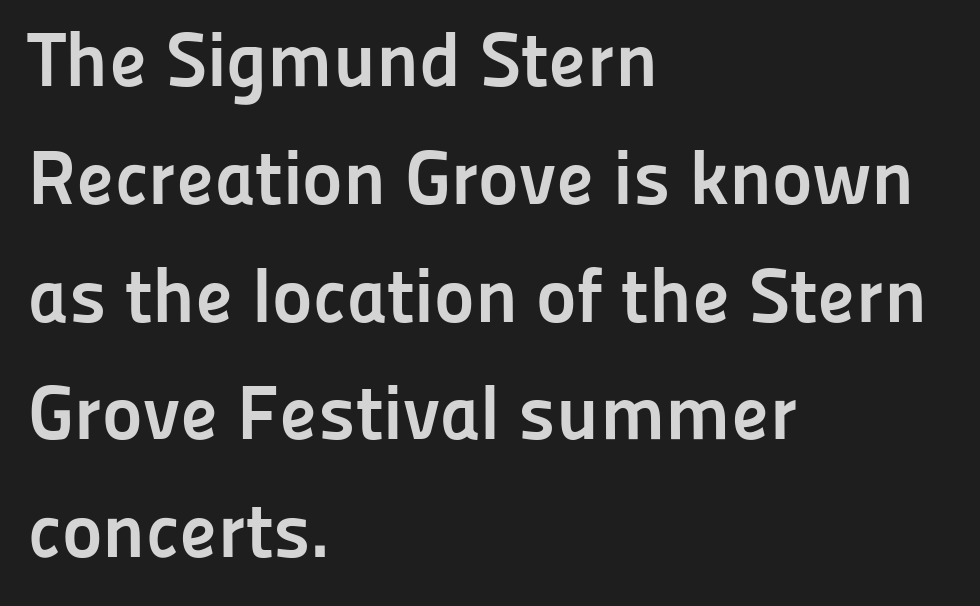
{"serif": "no", "italic": "no", "bold": "yes", "weight": "semibold", "width": "normal", "stroke_contrast": "low", "x_height": "medium", "monospaced": "no", "underline": "no", "align": "left", "line_spacing": "normal", "line_spacing_ratio": 1.53, "letter_spacing": "normal", "letter_spacing_em": 0.0, "glyph_px": 77}
